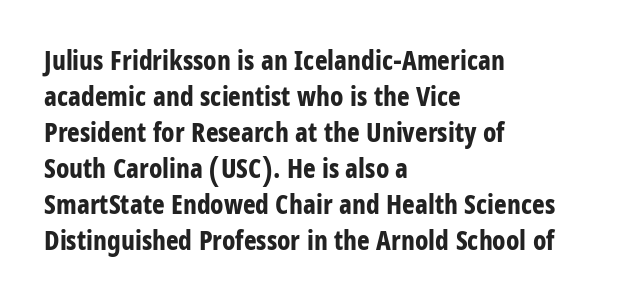
Q: Is the text bold? A: Yes.
Q: Is the text italic (slanted)? A: No, it is upright.
Q: Is the text underlined? A: No.
Q: How is the paragraph aligned? A: Left-aligned.
Q: Is the spacing between letters normal or unusually wide? A: Normal.
Q: Is the spacing between lines tight, normal or loose? A: Normal.
